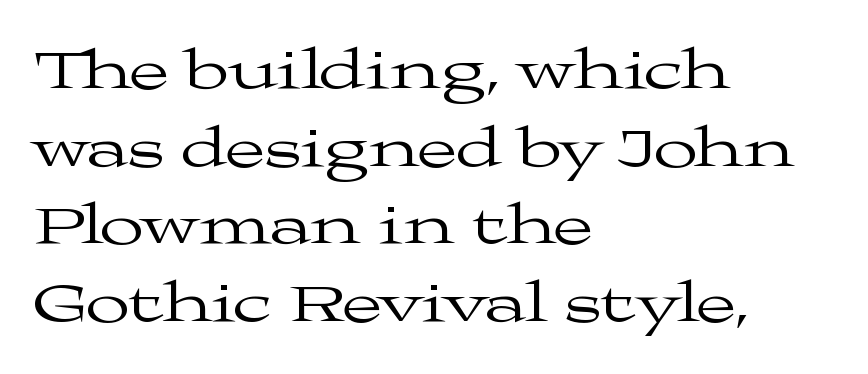
{"serif": "yes", "italic": "no", "bold": "no", "weight": "regular", "width": "wide", "stroke_contrast": "medium", "x_height": "medium", "monospaced": "no", "underline": "no", "align": "left", "line_spacing": "normal", "line_spacing_ratio": 1.34, "letter_spacing": "normal", "letter_spacing_em": 0.0, "glyph_px": 58}
